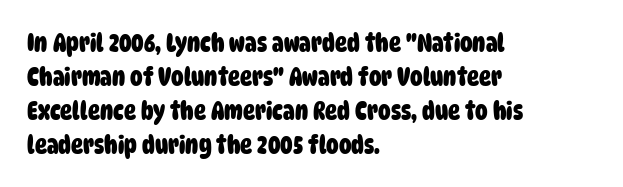
The image shows 25 px bold type; set left-aligned, normal line spacing (1.36x), normal letter spacing, not underlined.
